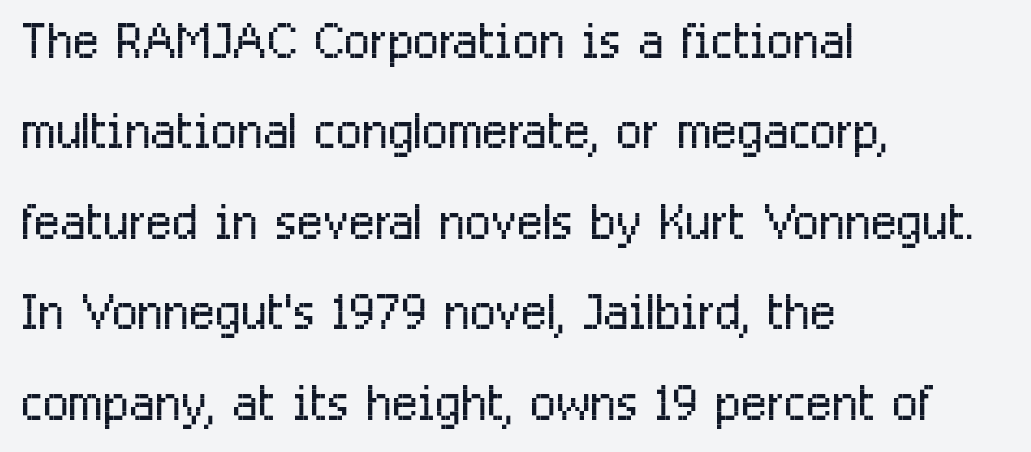
Q: Is the text bold? A: No.
Q: Is the text italic (slanted)? A: No, it is upright.
Q: Is the typeface a serif or a sans-serif typeface? A: Sans-serif.
Q: Is the text underlined? A: No.
Q: How is the paragraph aligned? A: Left-aligned.
Q: Is the spacing between letters normal or unusually wide? A: Normal.
Q: Is the spacing between lines tight, normal or loose? A: Normal.
Q: Width (condensed, normal, or wide)? A: Condensed.
Q: Stroke contrast? A: Low.
Q: x-height? A: Medium.
Q: Monospaced? A: No.
